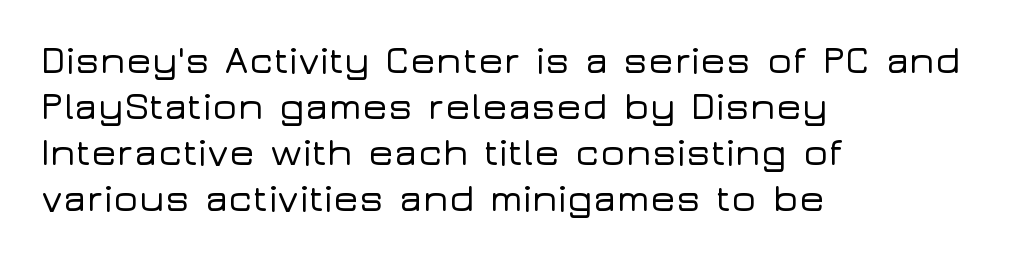
{"serif": "no", "italic": "no", "width": "wide", "stroke_contrast": "low", "x_height": "medium", "monospaced": "no", "underline": "no", "align": "left", "line_spacing_ratio": 1.21, "letter_spacing": "normal", "letter_spacing_em": 0.0, "glyph_px": 38}
